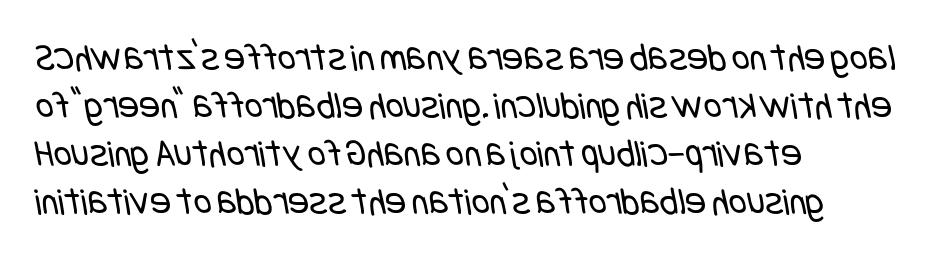
Q: Is the text bold? A: No.
Q: Is the typeface a serif or a sans-serif typeface? A: Sans-serif.
Q: Is the text underlined? A: No.
Q: How is the paragraph aligned? A: Left-aligned.
Q: Is the spacing between letters normal or unusually wide? A: Normal.
Q: Width (condensed, normal, or wide)? A: Condensed.
Q: Stroke contrast? A: Low.
Q: x-height? A: Large.
